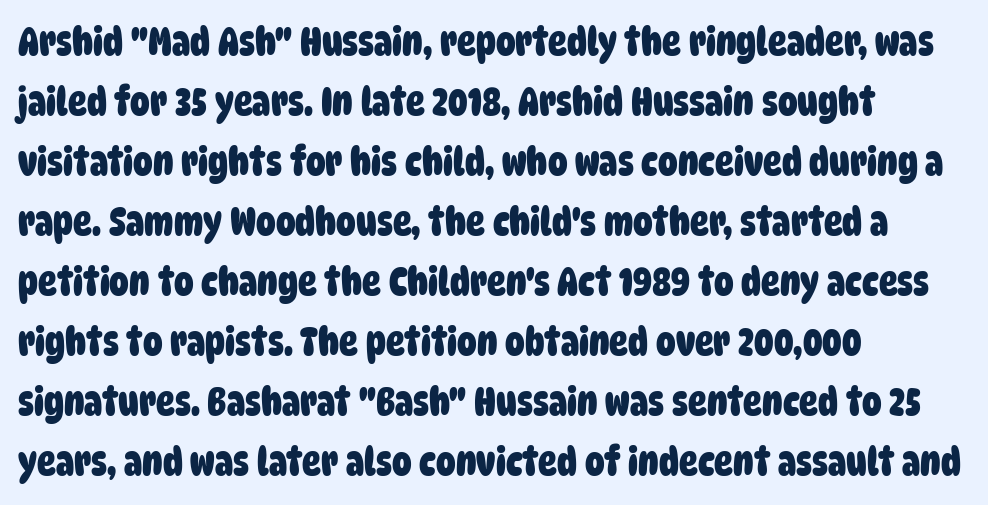
Q: Is the text bold? A: Yes.
Q: Is the typeface a serif or a sans-serif typeface? A: Sans-serif.
Q: Is the text underlined? A: No.
Q: How is the paragraph aligned? A: Left-aligned.
Q: Is the spacing between letters normal or unusually wide? A: Normal.
Q: Is the spacing between lines tight, normal or loose? A: Normal.
Q: Width (condensed, normal, or wide)? A: Condensed.
Q: Stroke contrast? A: Low.
Q: x-height? A: Large.
Q: Monospaced? A: No.
